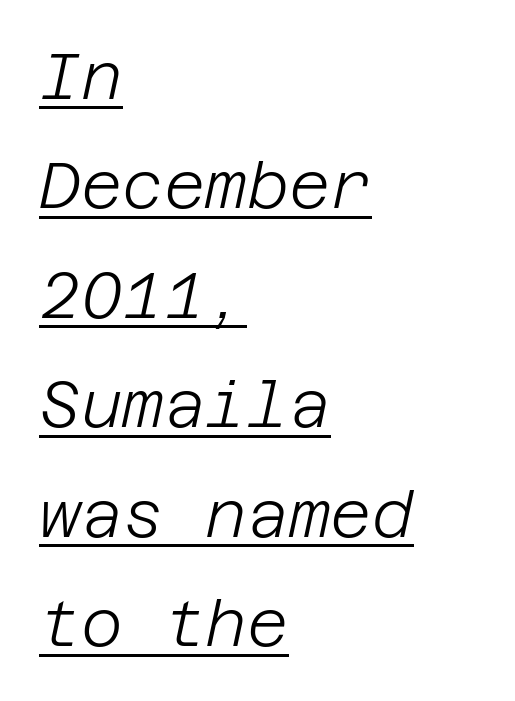
Q: Is the text bold? A: No.
Q: Is the text italic (slanted)? A: Yes, it leans right by about 12 degrees.
Q: Is the text underlined? A: Yes.
Q: How is the paragraph aligned? A: Left-aligned.
Q: Is the spacing between letters normal or unusually wide? A: Normal.
Q: Width (condensed, normal, or wide)? A: Normal.
Q: Stroke contrast? A: Low.
Q: x-height? A: Large.
